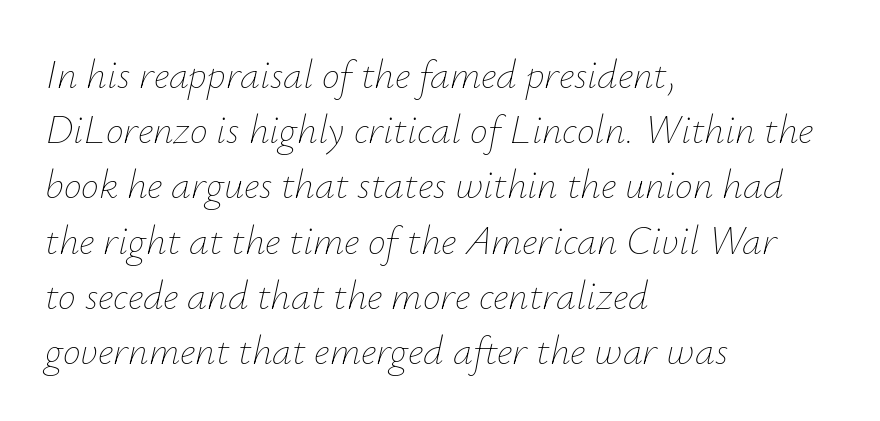
The image shows 40 px thin type, italic (leaning right); set left-aligned, normal line spacing (1.38x), normal letter spacing, not underlined; low stroke contrast and a small x-height.
